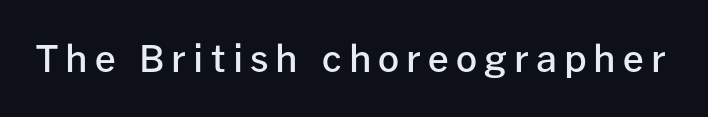
The image shows 37 px semibold sans-serif type, upright; set not underlined; low stroke contrast and a medium x-height.
